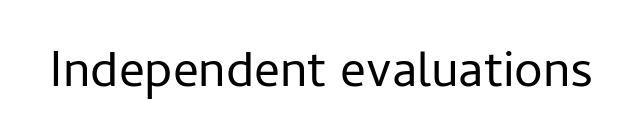
{"serif": "no", "italic": "no", "bold": "no", "weight": "light", "width": "normal", "stroke_contrast": "low", "x_height": "medium", "monospaced": "no", "underline": "no", "letter_spacing": "normal", "letter_spacing_em": 0.0, "glyph_px": 64}
